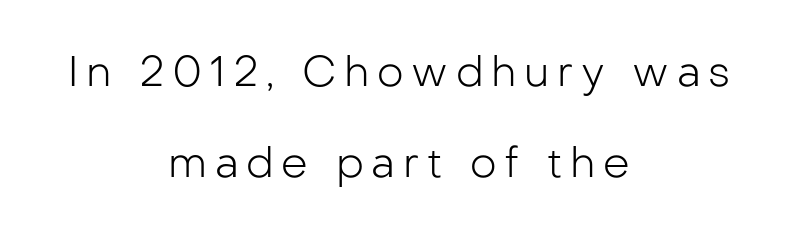
Baseline-to-baseline distance is far greater than the letter height. The typography opts for an upright posture over an oblique one. No heavy texture on the line: the type isn't bold. One-word summary of the alignment: center. Descenders are the only things crossing below the line.
